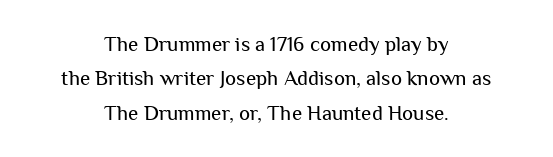
Q: Is the text bold? A: No.
Q: Is the text italic (slanted)? A: No, it is upright.
Q: Is the text underlined? A: No.
Q: How is the paragraph aligned? A: Centered.
Q: Is the spacing between letters normal or unusually wide? A: Normal.
Q: Is the spacing between lines tight, normal or loose? A: Normal.
